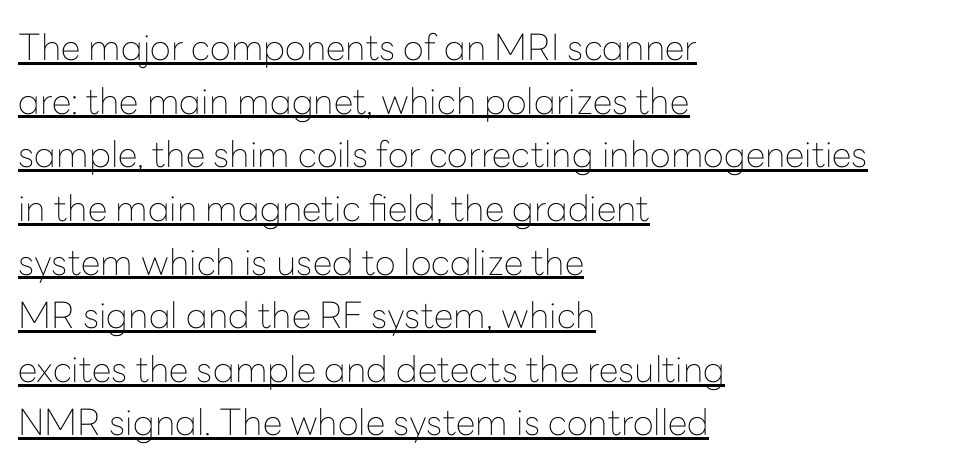
The specimen reads as upright at a glance. The font is comparable to plain body text, perhaps lighter. Character widths vary here, with narrow letters taking less room than wide ones. Beneath each row of characters lies a ruled line.
